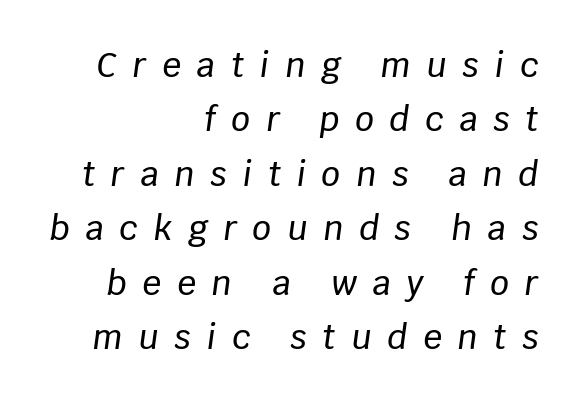
The image shows 33 px text type, italic (leaning right); set right-aligned, normal line spacing (1.65x), unusually wide letter spacing (+0.48 em), not underlined; low stroke contrast and a large x-height.
